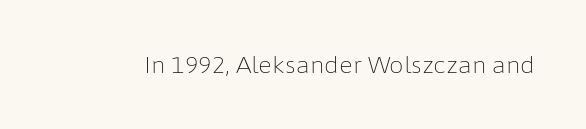
The type is set solid horizontally, with unmodified tracking. Words float on clear page, feet unadorned. A quiet, ordinary-to-light weight characterises the typeface. The type sits square on the baseline with zero lean.
